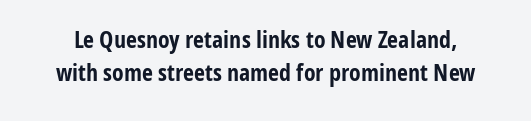
Q: Is the text bold? A: Yes.
Q: Is the text italic (slanted)? A: No, it is upright.
Q: Is the text underlined? A: No.
Q: Is the spacing between letters normal or unusually wide? A: Normal.
Q: Is the spacing between lines tight, normal or loose? A: Normal.
